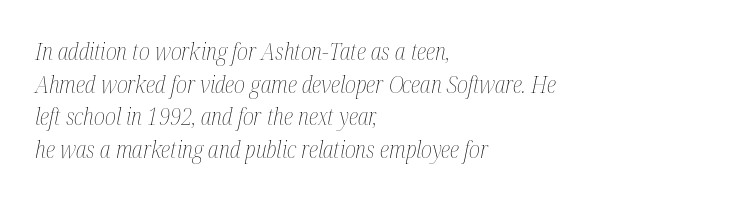
The image shows 23 px text type, italic (leaning right); set left-aligned, normal line spacing (1.42x), normal letter spacing, not underlined.
